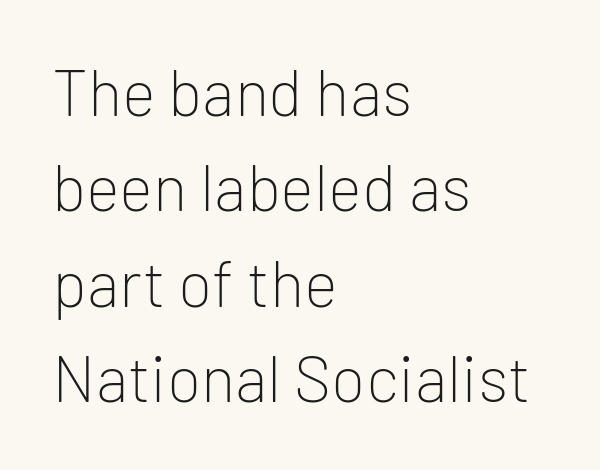
The image shows 64 px light sans-serif type, upright; set left-aligned, normal line spacing (1.49x), normal letter spacing, not underlined; low stroke contrast and a medium x-height.
